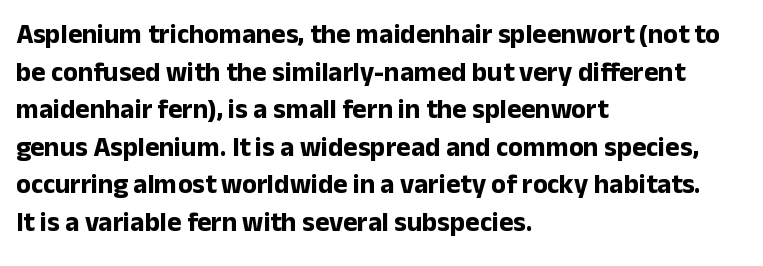
{"italic": "no", "bold": "yes", "underline": "no", "align": "left", "line_spacing": "normal", "line_spacing_ratio": 1.39, "letter_spacing": "normal", "letter_spacing_em": 0.0, "glyph_px": 27}
